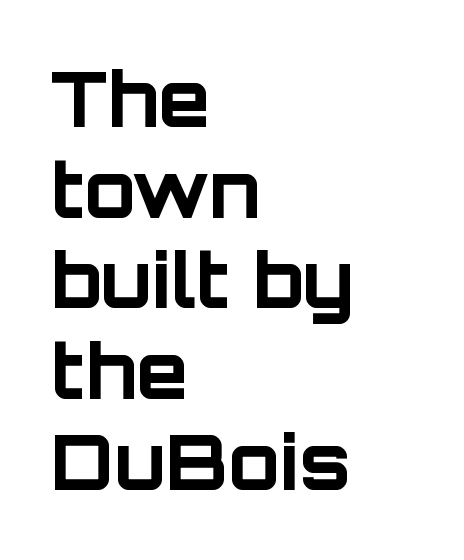
Examine the stroke ends and you'll find no serifs. Italic? Not at all — the glyphs are vertical. Inter-character spacing is left at the font's built-in metrics. The rendering uses natural spacing where letterforms have individual widths. The baseline area is clear.
